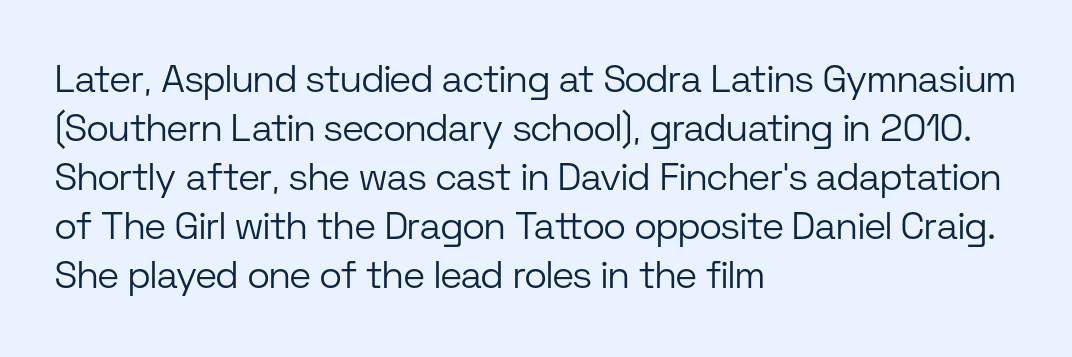
Q: Is the text bold? A: No.
Q: Is the text italic (slanted)? A: No, it is upright.
Q: Is the typeface a serif or a sans-serif typeface? A: Sans-serif.
Q: Is the text underlined? A: No.
Q: How is the paragraph aligned? A: Left-aligned.
Q: Is the spacing between letters normal or unusually wide? A: Normal.
Q: Is the spacing between lines tight, normal or loose? A: Normal.
Q: Width (condensed, normal, or wide)? A: Normal.
Q: Stroke contrast? A: Low.
Q: x-height? A: Medium.
Q: Monospaced? A: No.
